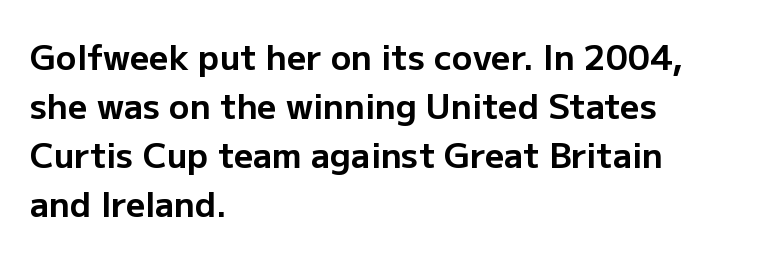
{"serif": "no", "italic": "no", "bold": "yes", "weight": "bold", "width": "normal", "stroke_contrast": "low", "x_height": "medium", "monospaced": "no", "underline": "no", "align": "left", "line_spacing": "normal", "line_spacing_ratio": 1.44, "letter_spacing": "normal", "letter_spacing_em": 0.0, "glyph_px": 34}
